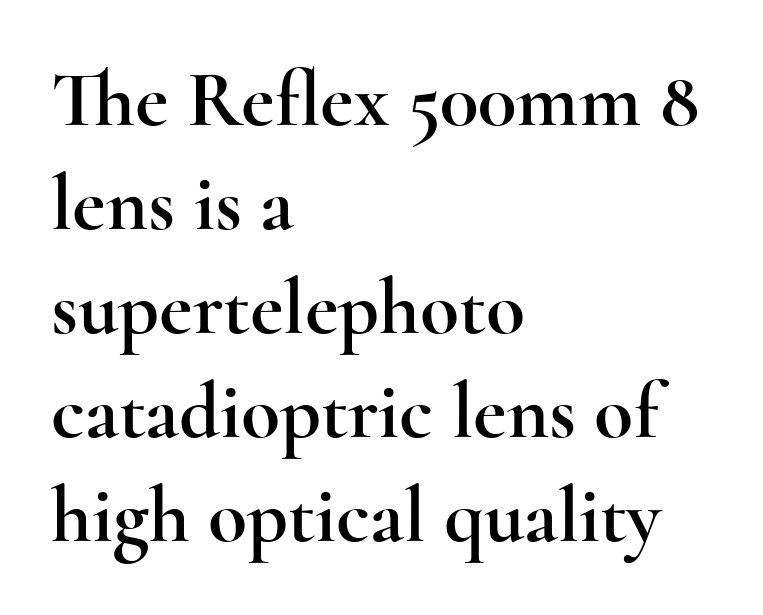
Q: Is the text italic (slanted)? A: No, it is upright.
Q: Is the typeface a serif or a sans-serif typeface? A: Serif.
Q: Is the text underlined? A: No.
Q: How is the paragraph aligned? A: Left-aligned.
Q: Is the spacing between letters normal or unusually wide? A: Normal.
Q: Is the spacing between lines tight, normal or loose? A: Normal.
Q: Width (condensed, normal, or wide)? A: Wide.
Q: x-height? A: Small.
Q: Monospaced? A: No.
